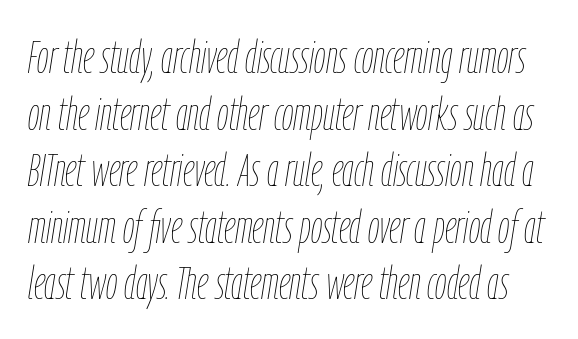
Q: Is the text bold? A: No.
Q: Is the text italic (slanted)? A: Yes, it leans right by about 9 degrees.
Q: Is the text underlined? A: No.
Q: Is the spacing between letters normal or unusually wide? A: Normal.
Q: Width (condensed, normal, or wide)? A: Condensed.
Q: Stroke contrast? A: Low.
Q: x-height? A: Medium.
Q: Monospaced? A: No.
